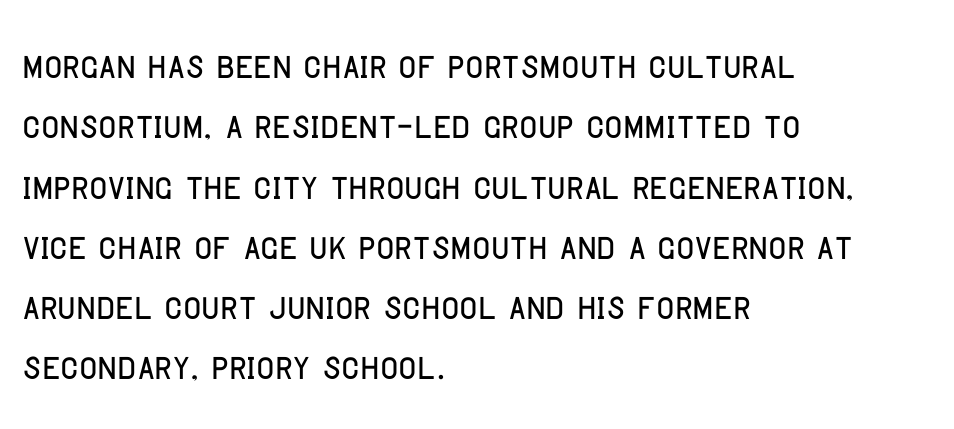
The image shows 49 px condensed sans-serif type, upright; set left-aligned, line spacing 1.23x, normal letter spacing, not underlined; low stroke contrast and a large x-height.
